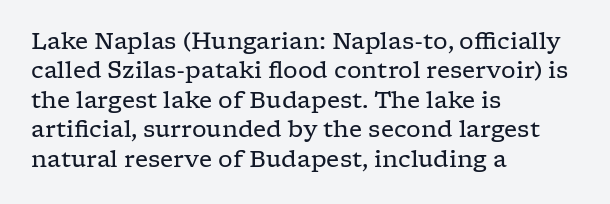
Q: Is the text bold? A: No.
Q: Is the text italic (slanted)? A: No, it is upright.
Q: Is the text underlined? A: No.
Q: How is the paragraph aligned? A: Left-aligned.
Q: Is the spacing between letters normal or unusually wide? A: Normal.
Q: Is the spacing between lines tight, normal or loose? A: Normal.
